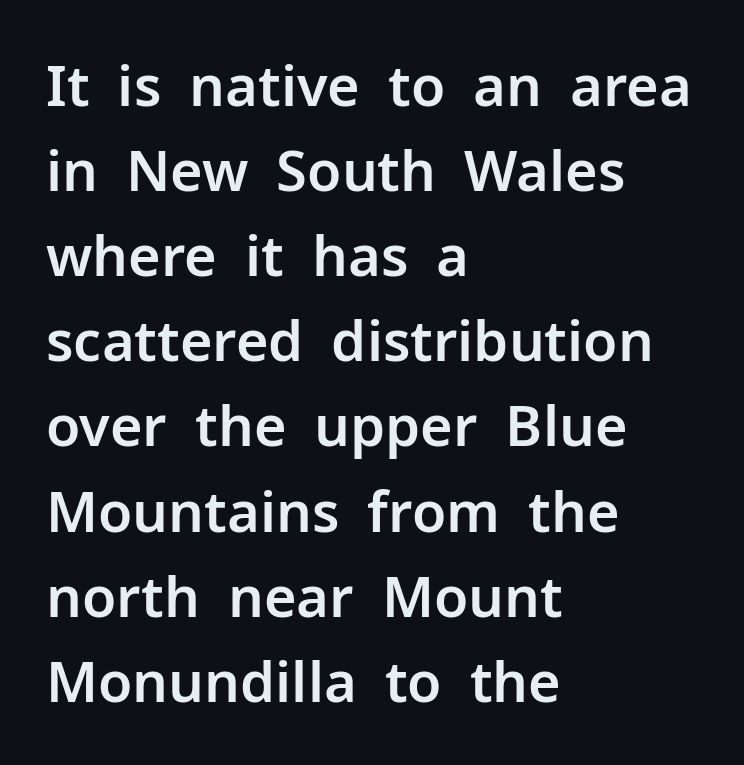
{"serif": "no", "italic": "no", "width": "normal", "stroke_contrast": "low", "x_height": "medium", "monospaced": "no", "underline": "no", "align": "left", "line_spacing": "normal", "line_spacing_ratio": 1.52, "letter_spacing": "normal", "letter_spacing_em": 0.0, "glyph_px": 56}
